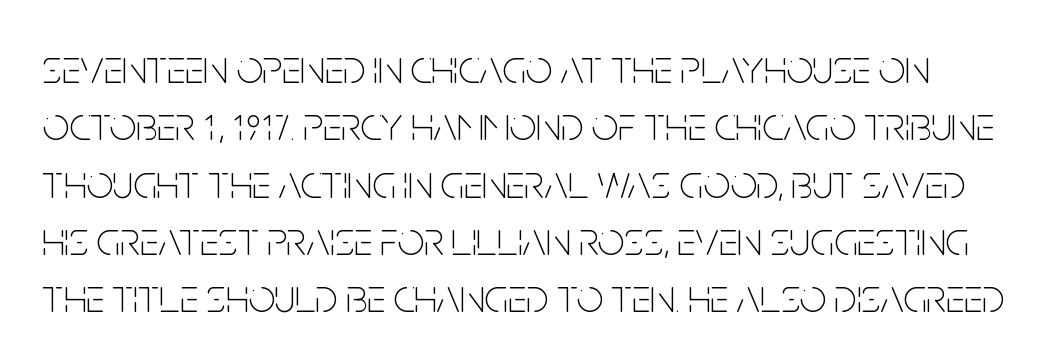
This sample uses a sans-serif face. No extra ink here — the face is not bold. Caption: standard tracking, unaltered. Italic: no, the glyphs are upright roman. This rendering features lettering with no underline.
